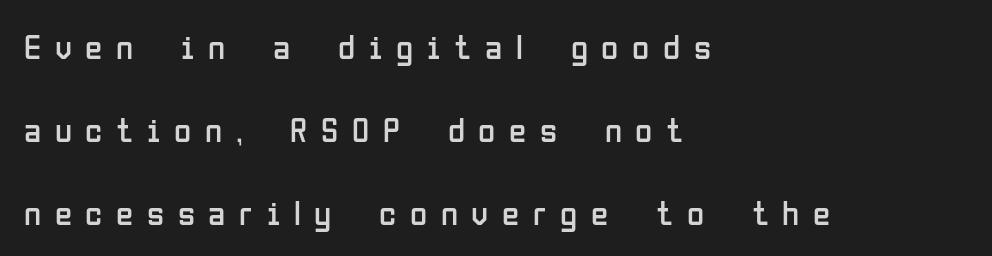
Rule under the text: the space is simply empty. Compared with typical paragraphs, the rows here are farther apart. The lettering holds an erect, upright posture throughout. Line starts are locked; line ends wander. Caption: face not bold, strokes unweighted. Regarding serifs, this sample does without them.
